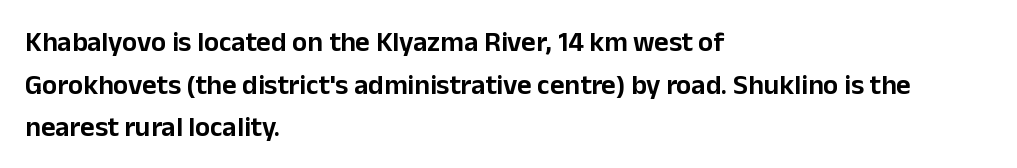
Think of a printed novel: that variable character pitch is what you see here. A typesetter would label this face a sans. The paragraph has a hard left edge and a soft right edge. The font's upright variant was chosen for this text. Inter-character spacing is left at the font's built-in metrics.
